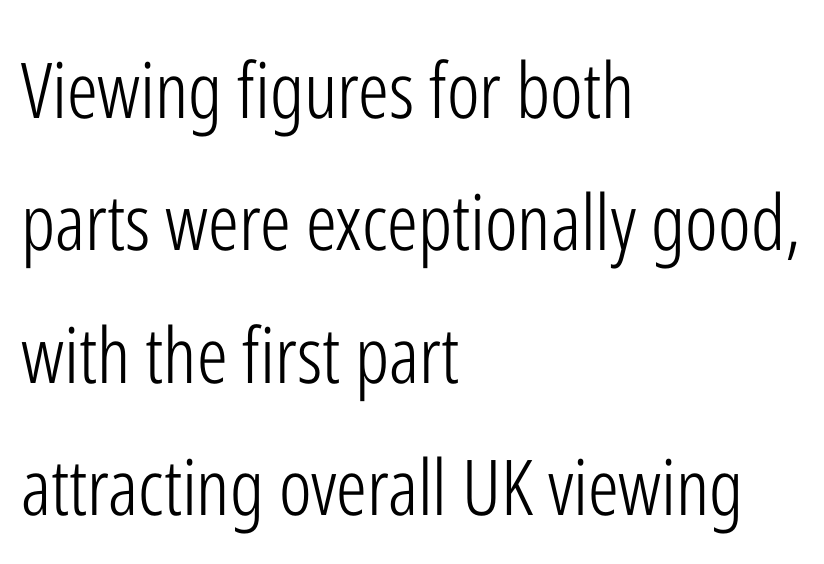
A typesetter would mark this as roman, not italic. The letters advance in unequal steps, a hallmark of proportional type. Where is the straight margin? On the left. The letters carry no serifs — their stems end cleanly without finishing strokes.
